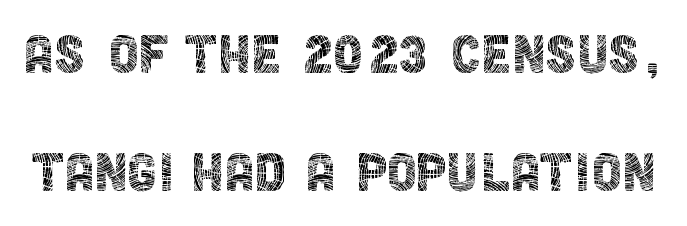
Lines of text with bare space underneath. Letter spacing: default. Every character sits straight up, as roman type does. Proportional: the letters do not fall into vertical columns.
